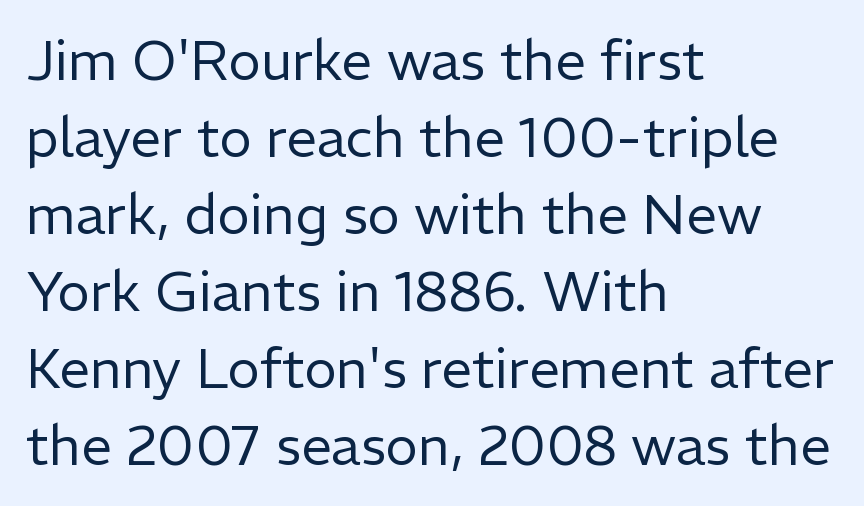
{"serif": "no", "italic": "no", "bold": "no", "weight": "regular", "width": "normal", "stroke_contrast": "low", "x_height": "medium", "monospaced": "no", "underline": "no", "align": "left", "line_spacing": "normal", "line_spacing_ratio": 1.4, "letter_spacing": "normal", "letter_spacing_em": 0.0, "glyph_px": 55}
